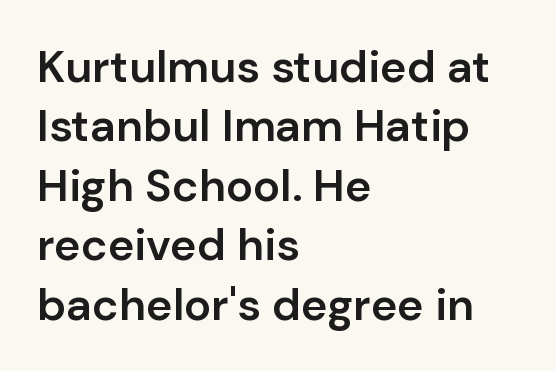
The image shows 45 px semibold sans-serif type, upright; set left-aligned, normal line spacing (1.32x), normal letter spacing, not underlined; low stroke contrast and a medium x-height.
